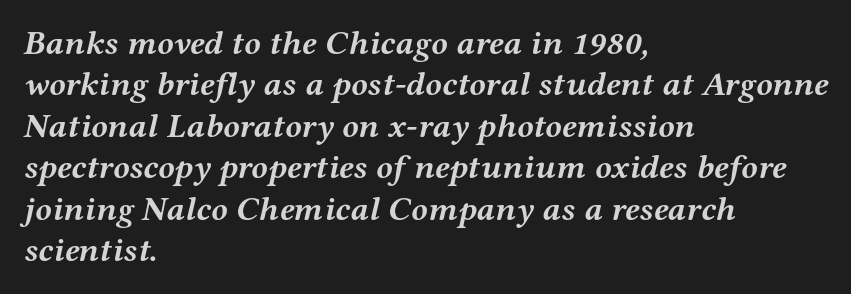
{"serif": "yes", "italic": "yes", "lean": "right", "slant_degrees": 12, "bold": "yes", "weight": "semibold", "width": "wide", "stroke_contrast": "medium", "x_height": "medium", "monospaced": "no", "underline": "no", "align": "left", "line_spacing_ratio": 1.22, "letter_spacing": "normal", "letter_spacing_em": 0.0, "glyph_px": 34}
